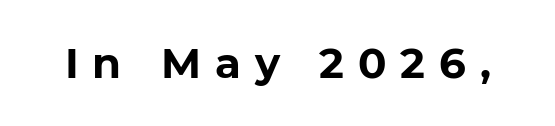
Q: Is the text bold? A: Yes.
Q: Is the typeface a serif or a sans-serif typeface? A: Sans-serif.
Q: Is the text underlined? A: No.
Q: Is the spacing between letters normal or unusually wide? A: Unusually wide.
Q: Width (condensed, normal, or wide)? A: Normal.
Q: Stroke contrast? A: Low.
Q: x-height? A: Medium.
Q: Monospaced? A: No.
